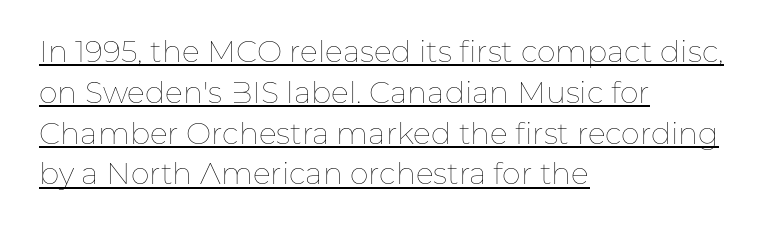
Reading down the block, your eye returns to a fixed left position each line. The lettering holds an erect, upright posture throughout. You could not count columns in this text — the font is proportionally spaced. Each line of the rendering has a horizontal stroke beneath the glyphs.
